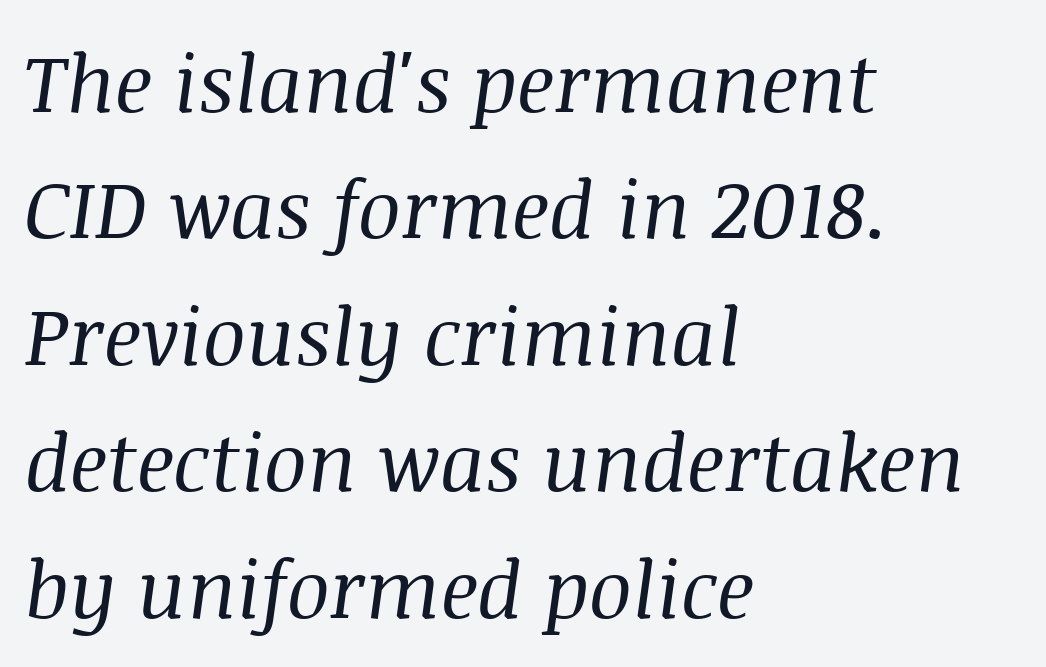
{"serif": "yes", "italic": "yes", "lean": "right", "slant_degrees": 8, "bold": "no", "weight": "regular", "width": "normal", "stroke_contrast": "medium", "x_height": "large", "monospaced": "no", "underline": "no", "align": "left", "line_spacing": "normal", "line_spacing_ratio": 1.58, "letter_spacing": "normal", "letter_spacing_em": 0.0, "glyph_px": 80}
